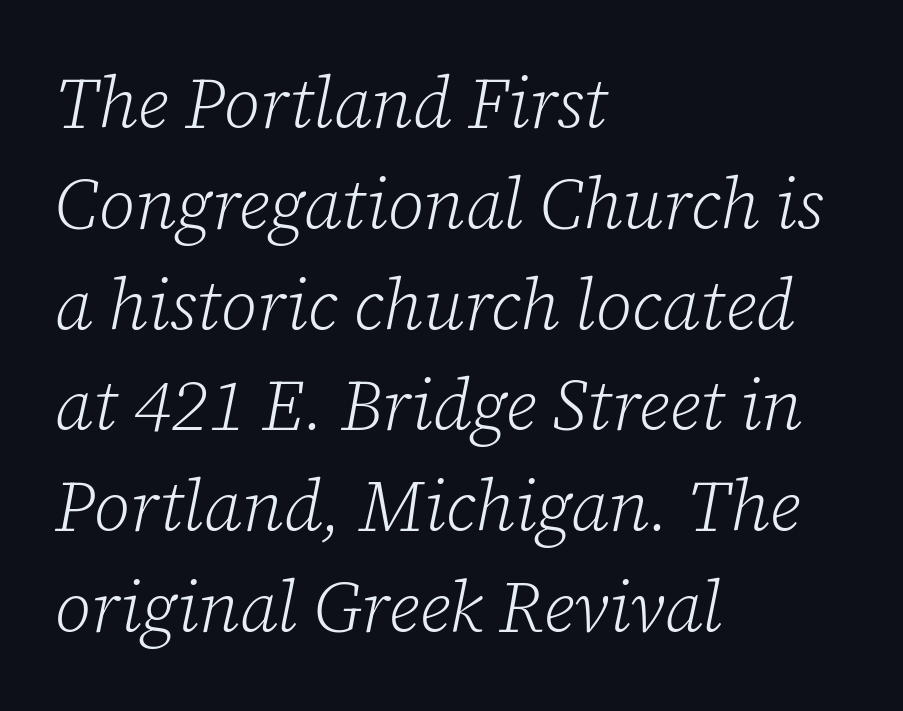
{"serif": "yes", "italic": "yes", "lean": "right", "slant_degrees": 12, "bold": "no", "weight": "light", "width": "normal", "stroke_contrast": "low", "x_height": "medium", "monospaced": "no", "underline": "no", "align": "left", "line_spacing": "normal", "line_spacing_ratio": 1.42, "letter_spacing": "normal", "letter_spacing_em": 0.0, "glyph_px": 71}
